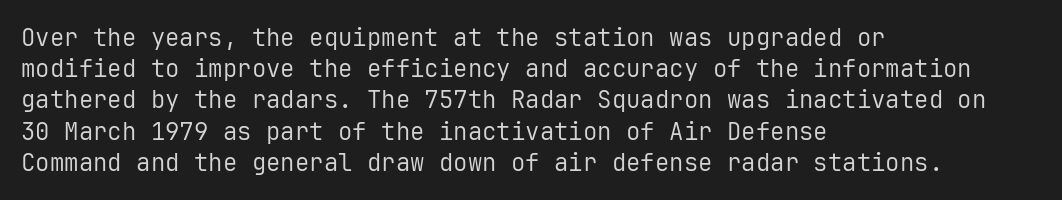
The image shows 24 px text type, upright; set left-aligned, normal line spacing (1.3x), normal letter spacing, not underlined.
